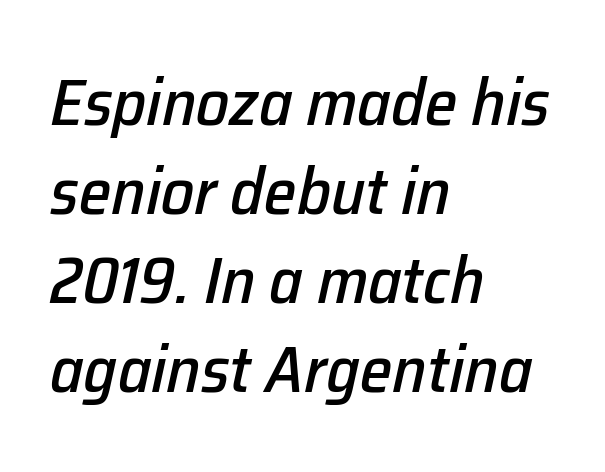
{"italic": "yes", "lean": "right", "slant_degrees": 12, "width": "normal", "stroke_contrast": "low", "x_height": "medium", "monospaced": "no", "underline": "no", "align": "left", "line_spacing": "normal", "line_spacing_ratio": 1.35, "letter_spacing": "normal", "letter_spacing_em": 0.0, "glyph_px": 66}
